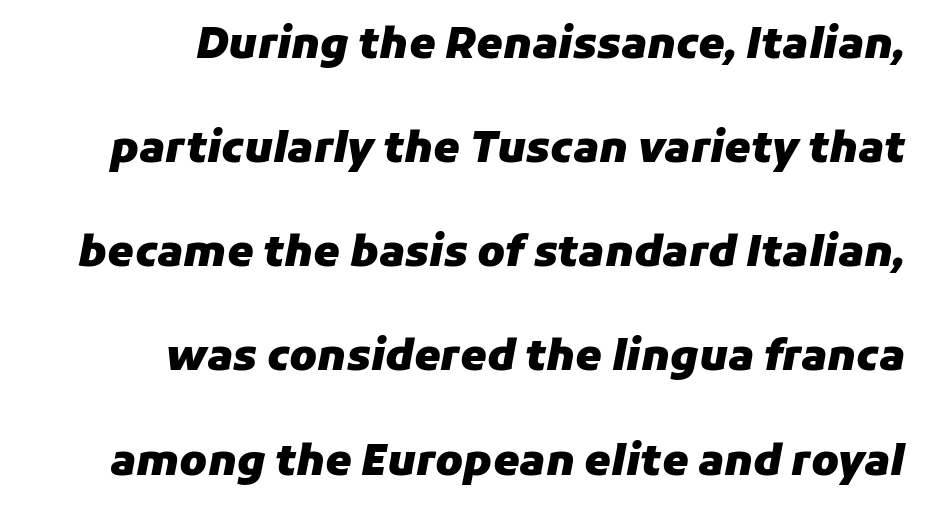
Nobody touched the tracking dial on this one. Stroke thickness is high; the sample reads as a true bold. Reading down the column, the eye jumps a long way to each next line. You could not count columns in this text — the font is proportionally spaced.
